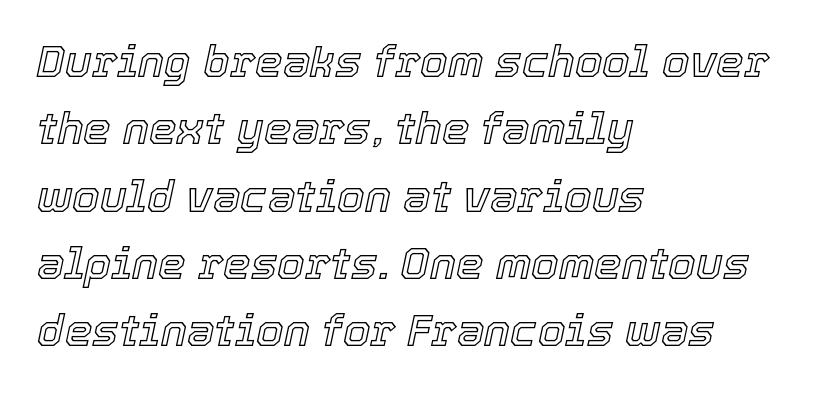
Q: Is the text italic (slanted)? A: Yes, it leans right by about 12 degrees.
Q: Is the text underlined? A: No.
Q: How is the paragraph aligned? A: Left-aligned.
Q: Is the spacing between letters normal or unusually wide? A: Normal.
Q: Is the spacing between lines tight, normal or loose? A: Normal.
Q: Width (condensed, normal, or wide)? A: Normal.
Q: x-height? A: Medium.
Q: Monospaced? A: No.
